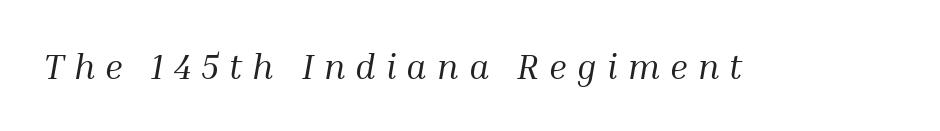
Q: Is the text bold? A: No.
Q: Is the text italic (slanted)? A: Yes, it leans right by about 10 degrees.
Q: Is the typeface a serif or a sans-serif typeface? A: Serif.
Q: Is the text underlined? A: No.
Q: Is the spacing between letters normal or unusually wide? A: Unusually wide.
Q: Width (condensed, normal, or wide)? A: Normal.
Q: Stroke contrast? A: Medium.
Q: x-height? A: Medium.
Q: Monospaced? A: No.
